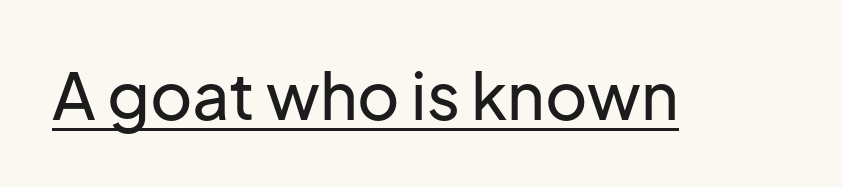
The image shows 65 px sans-serif type, upright; set normal letter spacing, underlined; low stroke contrast and a medium x-height.
